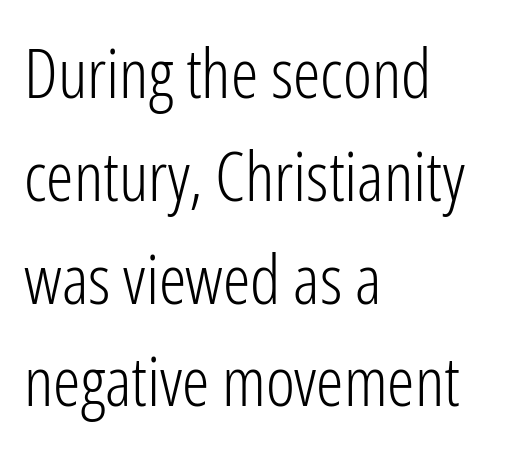
Q: Is the text bold? A: No.
Q: Is the text italic (slanted)? A: No, it is upright.
Q: Is the typeface a serif or a sans-serif typeface? A: Sans-serif.
Q: Is the text underlined? A: No.
Q: How is the paragraph aligned? A: Left-aligned.
Q: Is the spacing between letters normal or unusually wide? A: Normal.
Q: Is the spacing between lines tight, normal or loose? A: Normal.
Q: Width (condensed, normal, or wide)? A: Condensed.
Q: Stroke contrast? A: Low.
Q: x-height? A: Medium.
Q: Monospaced? A: No.
